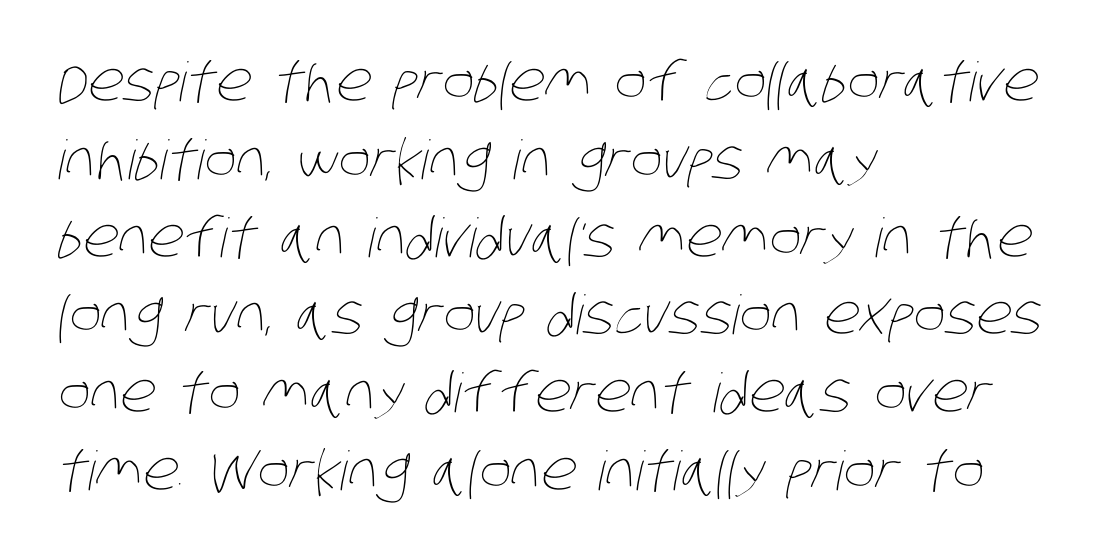
Q: Is the text bold? A: No.
Q: Is the text underlined? A: No.
Q: How is the paragraph aligned? A: Left-aligned.
Q: Is the spacing between letters normal or unusually wide? A: Normal.
Q: Is the spacing between lines tight, normal or loose? A: Normal.
Q: Width (condensed, normal, or wide)? A: Condensed.
Q: Stroke contrast? A: Low.
Q: x-height? A: Large.
Q: Monospaced? A: No.
